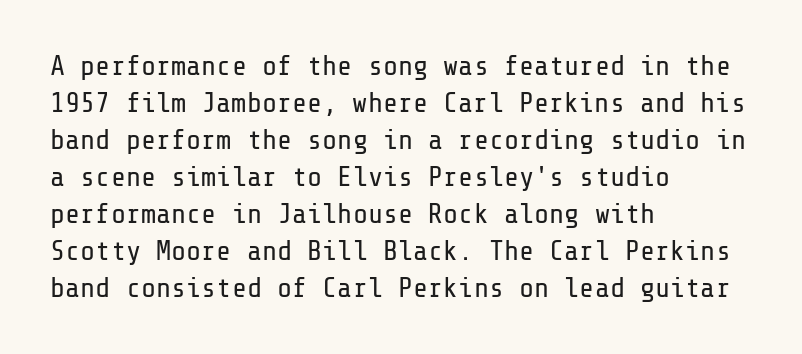
Each row of text sits above clean, open space. The designer went with a sans here, leaving each stem footless. What's the leading like? Ordinary, nothing unusual. Stems here are at most as thick as an everyday book face. Italic: no, the glyphs are upright roman.
